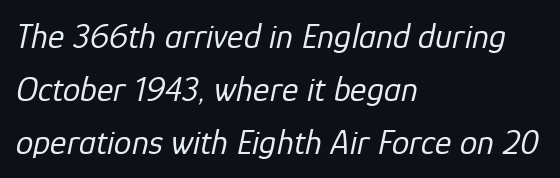
Q: Is the text bold? A: No.
Q: Is the text italic (slanted)? A: Yes, it leans right by about 12 degrees.
Q: Is the text underlined? A: No.
Q: How is the paragraph aligned? A: Left-aligned.
Q: Is the spacing between letters normal or unusually wide? A: Normal.
Q: Is the spacing between lines tight, normal or loose? A: Normal.
Q: Width (condensed, normal, or wide)? A: Normal.
Q: Stroke contrast? A: Low.
Q: x-height? A: Medium.
Q: Monospaced? A: No.
